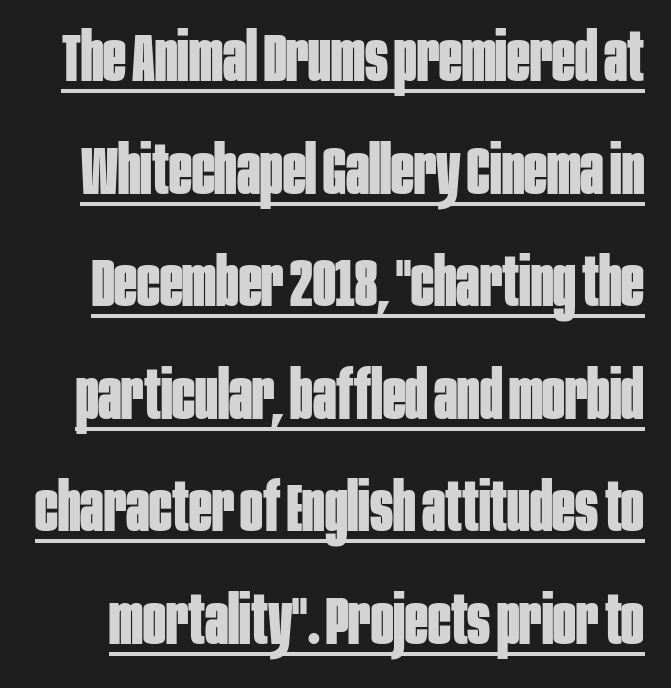
The image shows 67 px bold, condensed sans-serif type, upright; set normal line spacing (1.68x), normal letter spacing, underlined; low stroke contrast and a large x-height.
